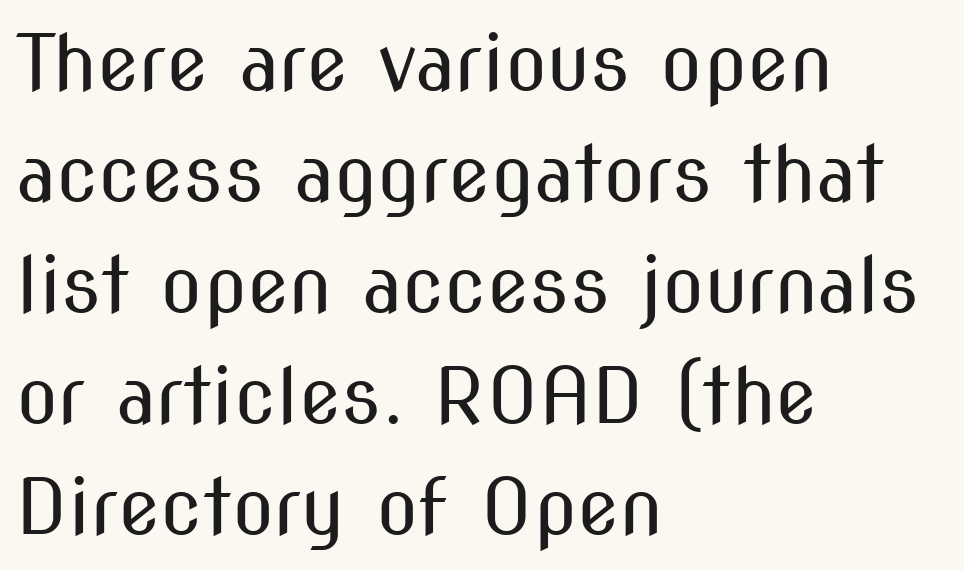
Q: Is the text bold? A: No.
Q: Is the text italic (slanted)? A: No, it is upright.
Q: Is the typeface a serif or a sans-serif typeface? A: Sans-serif.
Q: Is the text underlined? A: No.
Q: How is the paragraph aligned? A: Left-aligned.
Q: Is the spacing between letters normal or unusually wide? A: Normal.
Q: Is the spacing between lines tight, normal or loose? A: Normal.
Q: Width (condensed, normal, or wide)? A: Condensed.
Q: Stroke contrast? A: Medium.
Q: x-height? A: Medium.
Q: Monospaced? A: No.
